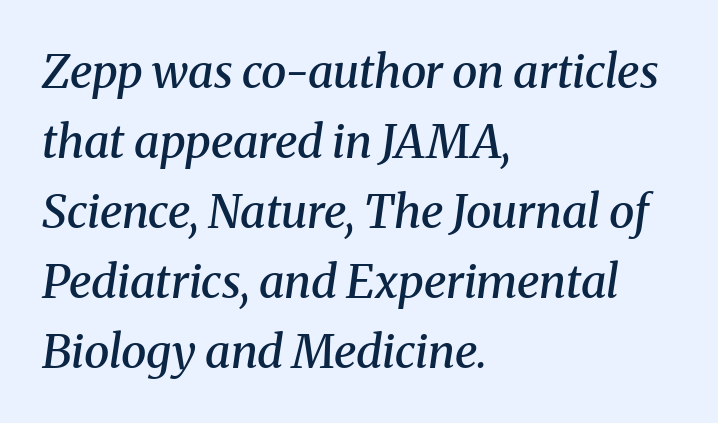
Q: Is the text bold? A: Semi-bold.
Q: Is the text italic (slanted)? A: Yes, it leans right by about 8 degrees.
Q: Is the typeface a serif or a sans-serif typeface? A: Serif.
Q: Is the text underlined? A: No.
Q: How is the paragraph aligned? A: Left-aligned.
Q: Is the spacing between letters normal or unusually wide? A: Normal.
Q: Is the spacing between lines tight, normal or loose? A: Normal.
Q: Width (condensed, normal, or wide)? A: Normal.
Q: Stroke contrast? A: Medium.
Q: x-height? A: Medium.
Q: Monospaced? A: No.
